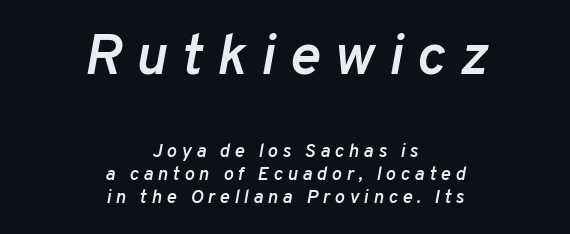
Q: Is the text bold? A: Semi-bold.
Q: Is the text italic (slanted)? A: Yes, it leans right by about 10 degrees.
Q: Is the text underlined? A: No.
Q: How is the paragraph aligned? A: Centered.
Q: Is the spacing between letters normal or unusually wide? A: Unusually wide.
Q: Which block of text is set in a larger size, the first (top) or the second (bottom)? A: The first (top) one.
Q: Width (condensed, normal, or wide)? A: Normal.
Q: Stroke contrast? A: Low.
Q: x-height? A: Medium.
Q: Monospaced? A: No.
